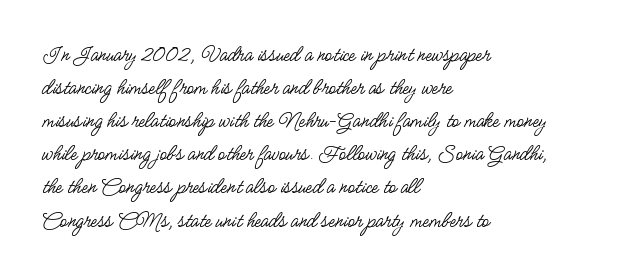
{"bold": "no", "underline": "no", "align": "left", "line_spacing": "normal", "line_spacing_ratio": 1.44, "letter_spacing": "normal", "letter_spacing_em": 0.0, "glyph_px": 23}
